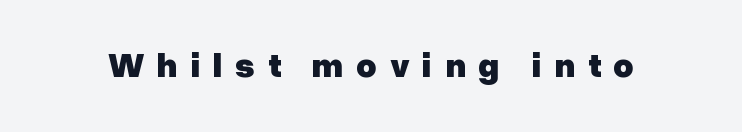
Q: Is the text bold? A: Yes.
Q: Is the text italic (slanted)? A: No, it is upright.
Q: Is the typeface a serif or a sans-serif typeface? A: Sans-serif.
Q: Is the text underlined? A: No.
Q: Is the spacing between letters normal or unusually wide? A: Unusually wide.
Q: Width (condensed, normal, or wide)? A: Normal.
Q: Stroke contrast? A: Low.
Q: x-height? A: Medium.
Q: Monospaced? A: No.
